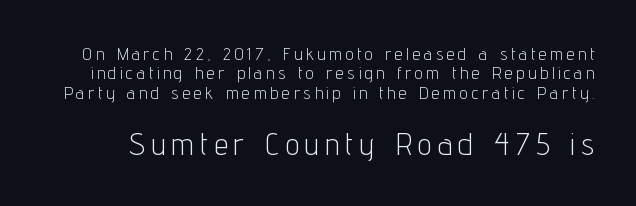
Q: Is the text bold? A: No.
Q: Is the text italic (slanted)? A: No, it is upright.
Q: Is the typeface a serif or a sans-serif typeface? A: Sans-serif.
Q: Is the text underlined? A: No.
Q: Is the spacing between letters normal or unusually wide? A: Unusually wide.
Q: Is the spacing between lines tight, normal or loose? A: Tight.
Q: Which block of text is set in a larger size, the first (top) or the second (bottom)? A: The second (bottom) one.
Q: Width (condensed, normal, or wide)? A: Condensed.
Q: Stroke contrast? A: Low.
Q: x-height? A: Medium.
Q: Monospaced? A: No.
